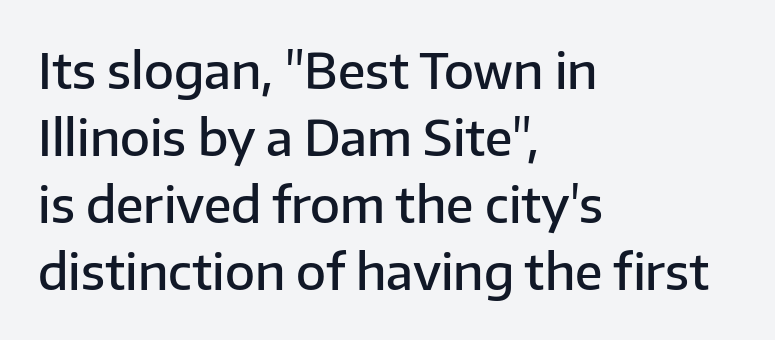
Compared with a centered layout, this one pins lines to the left instead. A typesetter would mark this as roman, not italic. Letter spacing: default. Successive baselines arrive at the customary interval. Looks like regular typesetting: each glyph gets only the width it needs. Semibold letterforms, between regular and bold.
